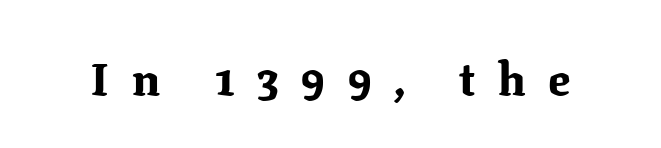
The image shows 46 px bold serif type, upright; set unusually wide letter spacing (+0.49 em), not underlined; medium stroke contrast and a medium x-height.
